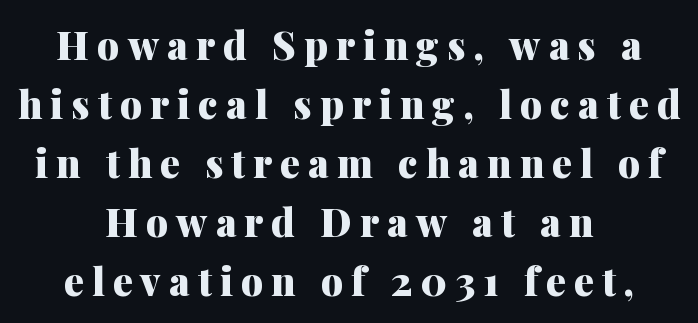
Q: Is the text bold? A: Yes.
Q: Is the text italic (slanted)? A: No, it is upright.
Q: Is the typeface a serif or a sans-serif typeface? A: Serif.
Q: Is the text underlined? A: No.
Q: How is the paragraph aligned? A: Centered.
Q: Is the spacing between letters normal or unusually wide? A: Unusually wide.
Q: Is the spacing between lines tight, normal or loose? A: Normal.
Q: Width (condensed, normal, or wide)? A: Normal.
Q: Stroke contrast? A: Medium.
Q: x-height? A: Medium.
Q: Monospaced? A: No.
